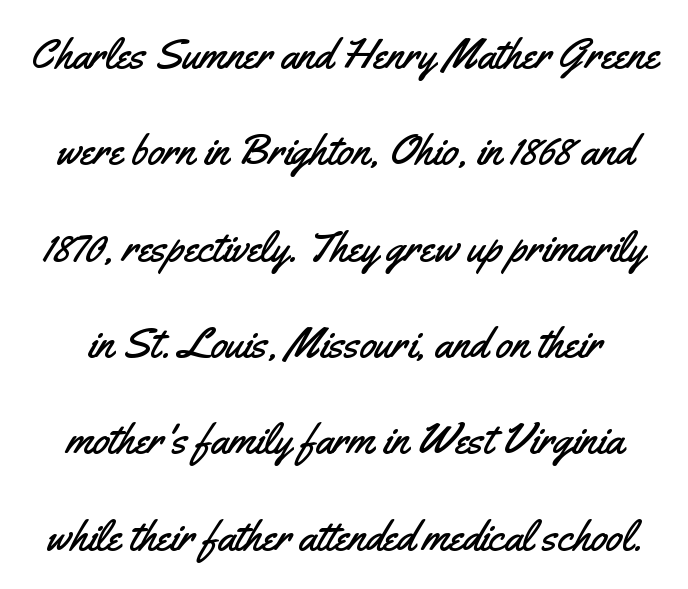
{"serif": "no", "width": "condensed", "stroke_contrast": "medium", "x_height": "small", "monospaced": "no", "underline": "no", "line_spacing": "loose", "line_spacing_ratio": 2.24, "letter_spacing": "normal", "letter_spacing_em": 0.0, "glyph_px": 43}
